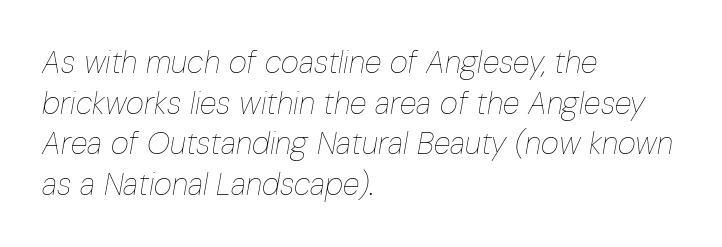
Line beginnings align vertically; line endings do not. The axis of the letterforms is tilted away from vertical. Character widths vary here, with narrow letters taking less room than wide ones. The type is set solid horizontally, with unmodified tracking. Each stroke keeps to a modest, everyday thickness or less. Regular leading.
